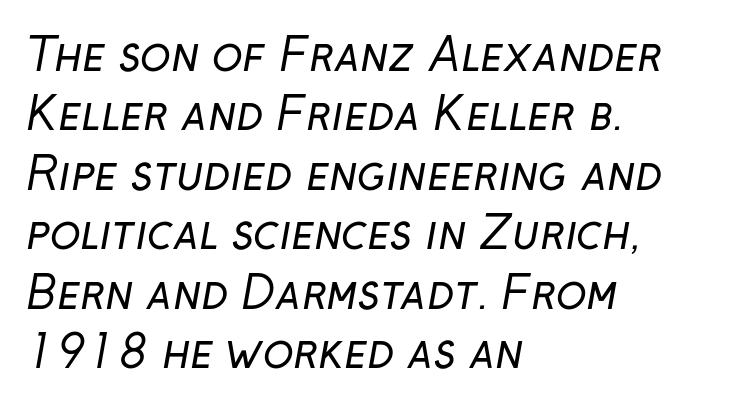
Q: Is the text bold? A: No.
Q: Is the typeface a serif or a sans-serif typeface? A: Sans-serif.
Q: Is the text underlined? A: No.
Q: How is the paragraph aligned? A: Left-aligned.
Q: Is the spacing between letters normal or unusually wide? A: Normal.
Q: Is the spacing between lines tight, normal or loose? A: Normal.
Q: Width (condensed, normal, or wide)? A: Normal.
Q: Stroke contrast? A: Low.
Q: x-height? A: Medium.
Q: Monospaced? A: No.
